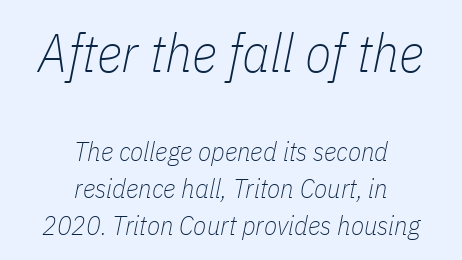
The image shows 54 px thin, condensed type, italic (leaning right); set centered, normal line spacing (1.37x), normal letter spacing, not underlined; the first (top) block is 2.0x larger; low stroke contrast and a medium x-height.
